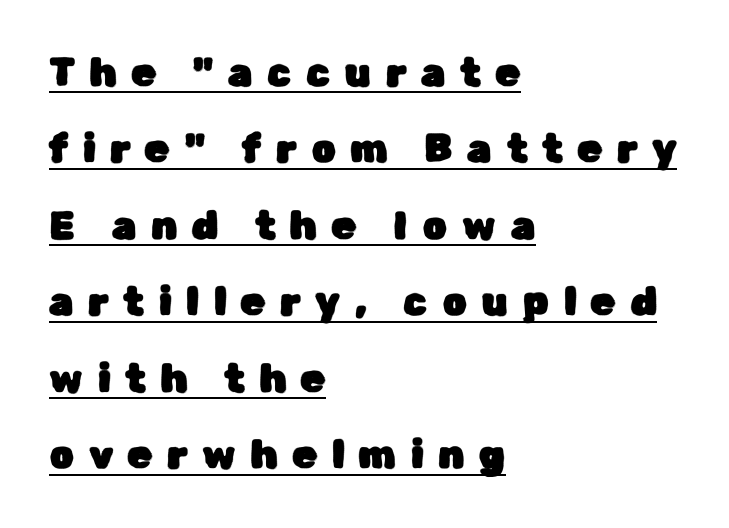
The image shows 39 px sans-serif type, upright; set left-aligned, loose line spacing (1.96x), unusually wide letter spacing (+0.38 em), underlined; low stroke contrast and a medium x-height.
